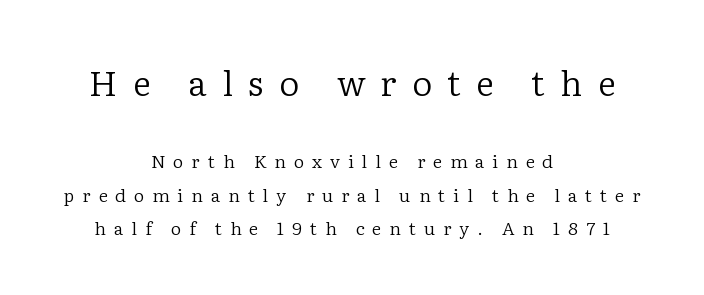
The image shows 35 px regular-weight serif type, upright; set centered, line spacing 1.84x, unusually wide letter spacing (+0.44 em), not underlined; the first (top) block is 1.94x larger; low stroke contrast and a medium x-height.
